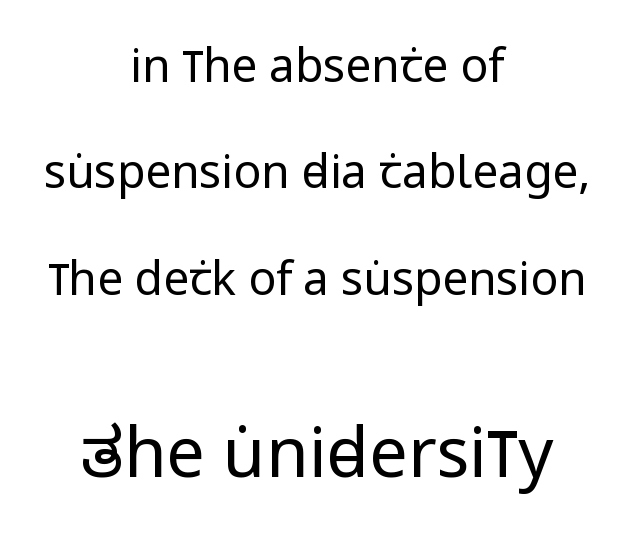
The image shows 69 px regular-weight, condensed sans-serif type, upright; set centered, loose line spacing (2.31x), normal letter spacing, not underlined; the second (bottom) block is 1.5x larger; low stroke contrast and a large x-height.
